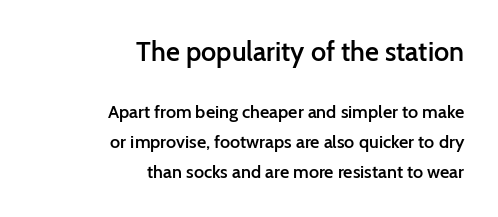
The words here are not underlined. Italic? Not at all — the glyphs are vertical. One glance says typical: line gaps are just what's usual. You get the large type first, then a drop to smaller type. Students, note that the glyphs here touch the page at normal intervals.
